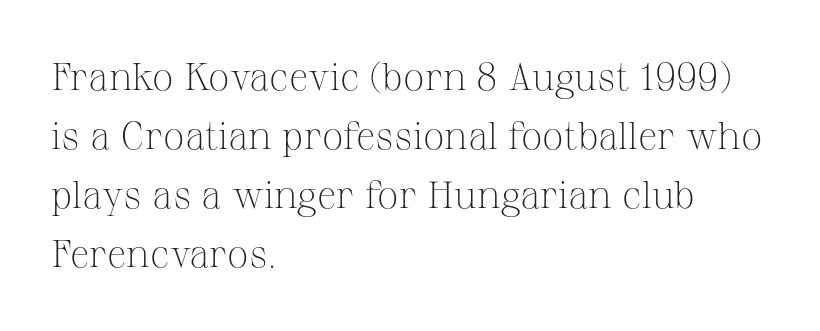
The image shows 38 px light serif type, upright; set left-aligned, normal line spacing (1.55x), normal letter spacing, not underlined; medium stroke contrast and a medium x-height.
